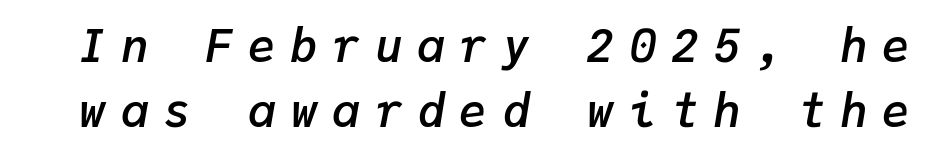
Substantial extra tracking has been applied to these lines. This block has exactly the height ordinary leading produces. The string is rendered with underlining switched off. Weight check: semibold — heavier than regular, not quite bold.
